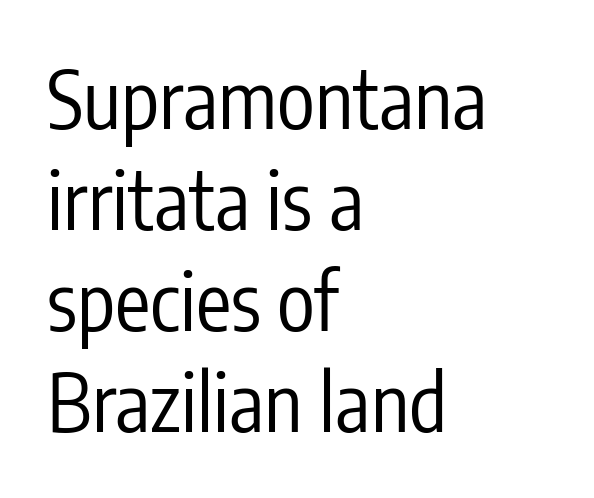
The image shows 79 px regular-weight, condensed sans-serif type, upright; set left-aligned, normal line spacing (1.28x), normal letter spacing, not underlined; low stroke contrast and a medium x-height.
